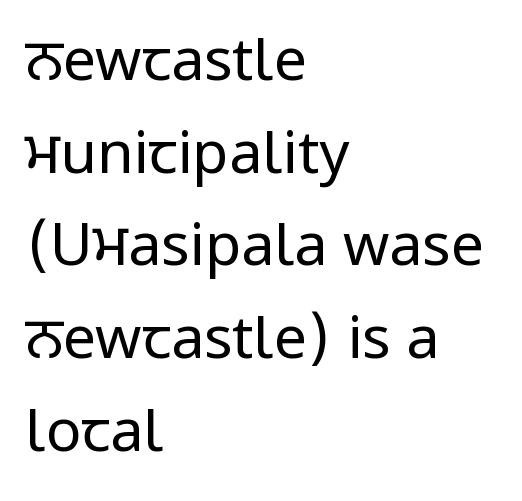
{"serif": "no", "italic": "no", "bold": "no", "weight": "regular", "width": "condensed", "stroke_contrast": "low", "x_height": "large", "monospaced": "no", "underline": "no", "align": "left", "line_spacing": "normal", "line_spacing_ratio": 1.57, "letter_spacing": "normal", "letter_spacing_em": 0.0, "glyph_px": 59}
